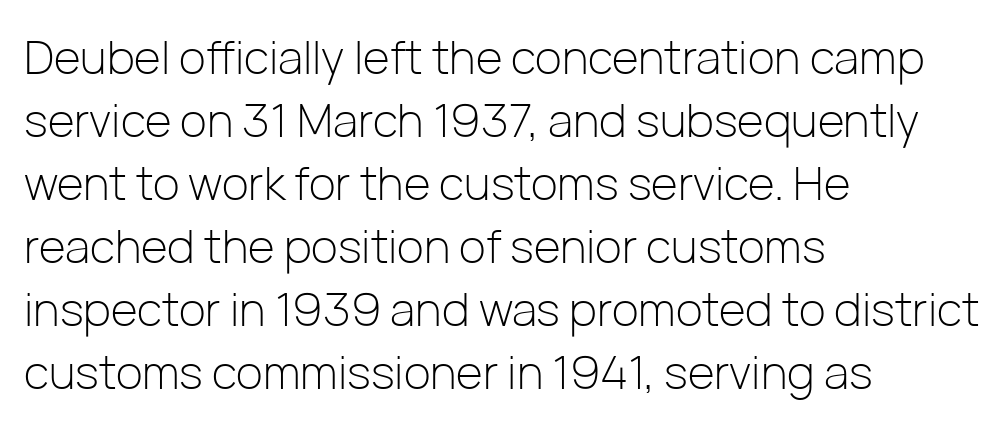
{"serif": "no", "italic": "no", "bold": "no", "weight": "light", "width": "normal", "stroke_contrast": "low", "x_height": "medium", "monospaced": "no", "underline": "no", "align": "left", "line_spacing": "normal", "line_spacing_ratio": 1.37, "letter_spacing": "normal", "letter_spacing_em": 0.0, "glyph_px": 46}
